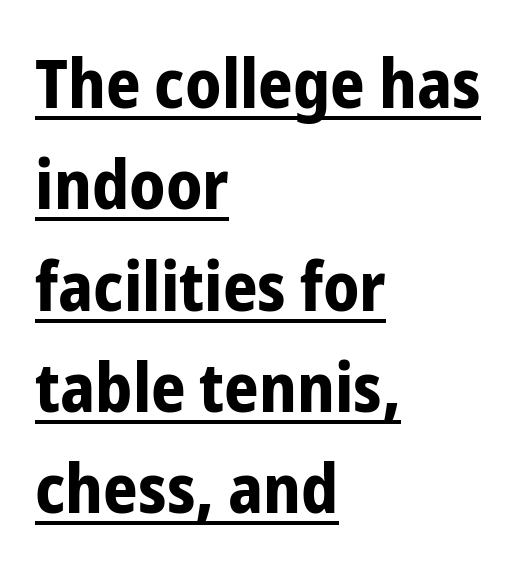
Q: Is the text bold? A: Yes.
Q: Is the text italic (slanted)? A: No, it is upright.
Q: Is the typeface a serif or a sans-serif typeface? A: Sans-serif.
Q: Is the text underlined? A: Yes.
Q: How is the paragraph aligned? A: Left-aligned.
Q: Is the spacing between letters normal or unusually wide? A: Normal.
Q: Is the spacing between lines tight, normal or loose? A: Normal.
Q: Width (condensed, normal, or wide)? A: Condensed.
Q: Stroke contrast? A: Low.
Q: x-height? A: Medium.
Q: Monospaced? A: No.
